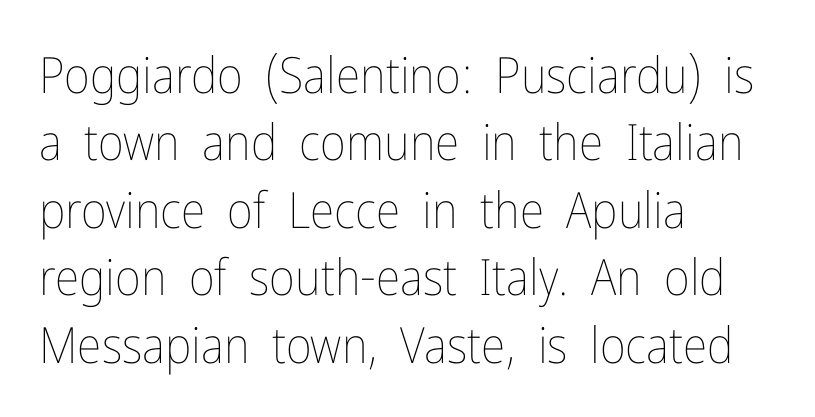
The image shows 50 px thin, condensed type, upright; set left-aligned, normal line spacing (1.35x), normal letter spacing, not underlined; low stroke contrast and a medium x-height.
